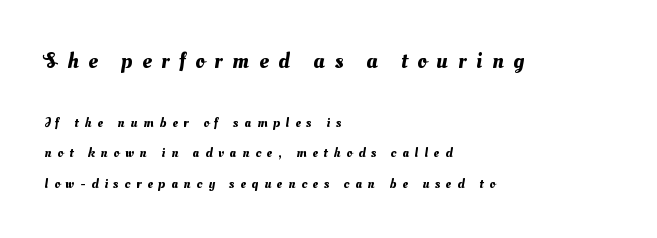
The image shows 23 px text type; set left-aligned, loose line spacing (2.16x), unusually wide letter spacing (+0.42 em), not underlined; the first (top) block is 1.64x larger.
